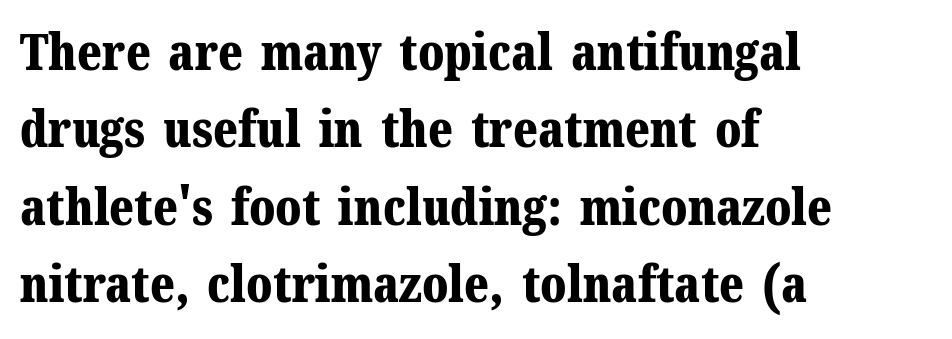
{"serif": "yes", "italic": "no", "bold": "yes", "weight": "bold", "width": "normal", "stroke_contrast": "medium", "x_height": "medium", "monospaced": "no", "underline": "no", "align": "left", "line_spacing": "normal", "line_spacing_ratio": 1.55, "letter_spacing": "normal", "letter_spacing_em": 0.0, "glyph_px": 50}
